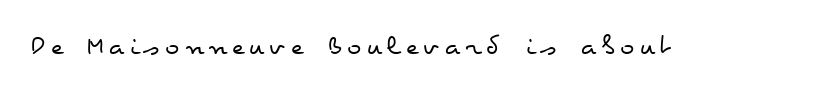
A light-to-regular cut is what we see here. The rendering uses natural spacing where letterforms have individual widths. These lines were composed using upright roman letters. Only glyphs here, with clear space below each row.
